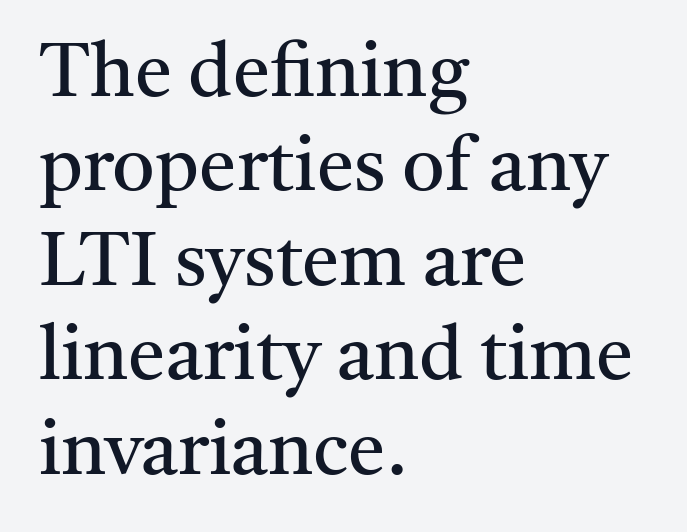
Q: Is the text bold? A: No.
Q: Is the text italic (slanted)? A: No, it is upright.
Q: Is the typeface a serif or a sans-serif typeface? A: Serif.
Q: Is the text underlined? A: No.
Q: How is the paragraph aligned? A: Left-aligned.
Q: Is the spacing between letters normal or unusually wide? A: Normal.
Q: Is the spacing between lines tight, normal or loose? A: Normal.
Q: Width (condensed, normal, or wide)? A: Normal.
Q: Stroke contrast? A: Medium.
Q: x-height? A: Medium.
Q: Monospaced? A: No.
